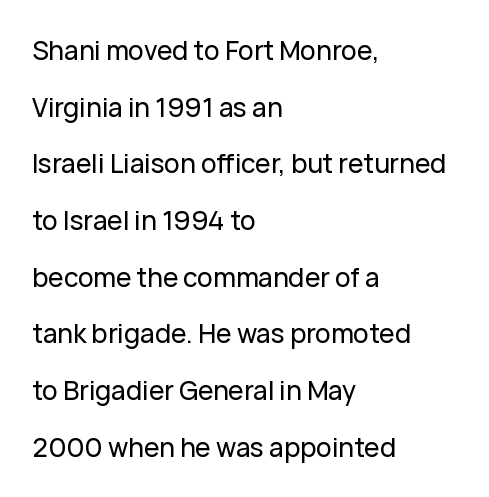
Unlike italic type, these characters show no tilt at all. Does extra space separate the letters? No, they use regular spacing. These lines stand farther apart than default settings would place them. The typesetter chose a ragged-right arrangement here. Clear beneath every line of the passage.
